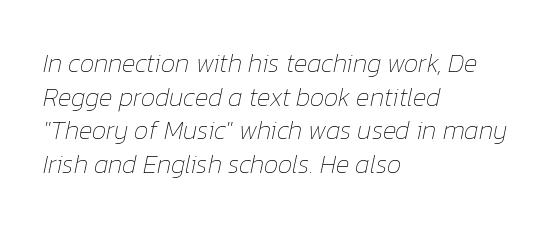
This sample uses an oblique cut, with every glyph tilted off the vertical. Inter-character spacing is left at the font's built-in metrics. Descender tails drop into unmarked territory. Is there much room between lines? A standard amount, neither cramped nor airy.
